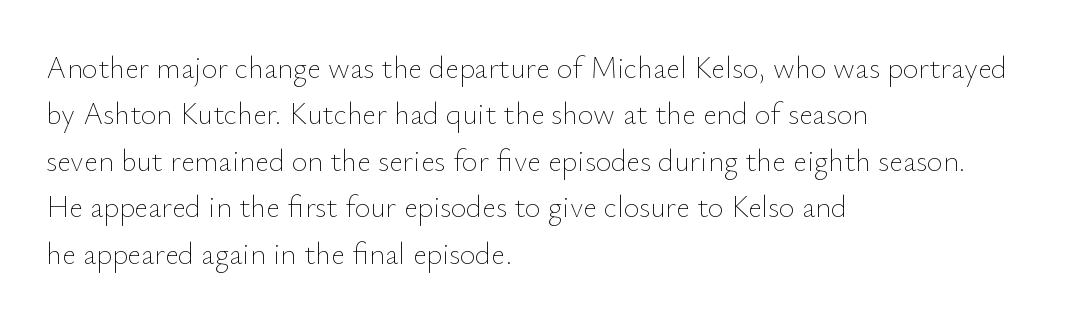
Q: Is the text bold? A: No.
Q: Is the text italic (slanted)? A: No, it is upright.
Q: Is the text underlined? A: No.
Q: How is the paragraph aligned? A: Left-aligned.
Q: Is the spacing between letters normal or unusually wide? A: Normal.
Q: Is the spacing between lines tight, normal or loose? A: Normal.
Q: Width (condensed, normal, or wide)? A: Normal.
Q: Stroke contrast? A: Low.
Q: x-height? A: Small.
Q: Monospaced? A: No.
